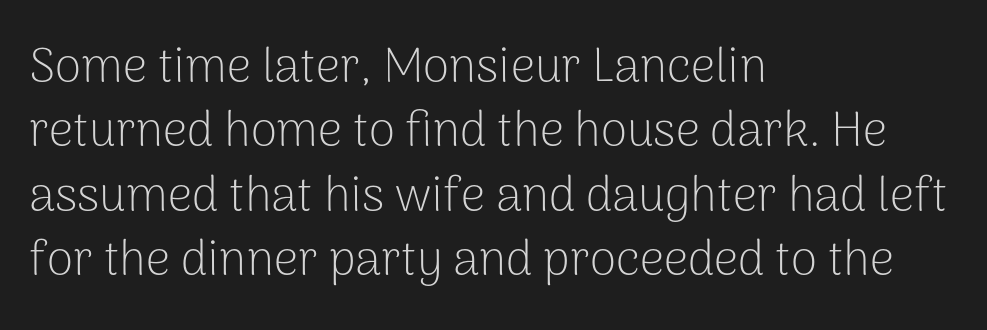
Q: Is the text bold? A: No.
Q: Is the text italic (slanted)? A: No, it is upright.
Q: Is the typeface a serif or a sans-serif typeface? A: Sans-serif.
Q: Is the text underlined? A: No.
Q: How is the paragraph aligned? A: Left-aligned.
Q: Is the spacing between letters normal or unusually wide? A: Normal.
Q: Is the spacing between lines tight, normal or loose? A: Normal.
Q: Width (condensed, normal, or wide)? A: Normal.
Q: Stroke contrast? A: Low.
Q: x-height? A: Medium.
Q: Monospaced? A: No.
